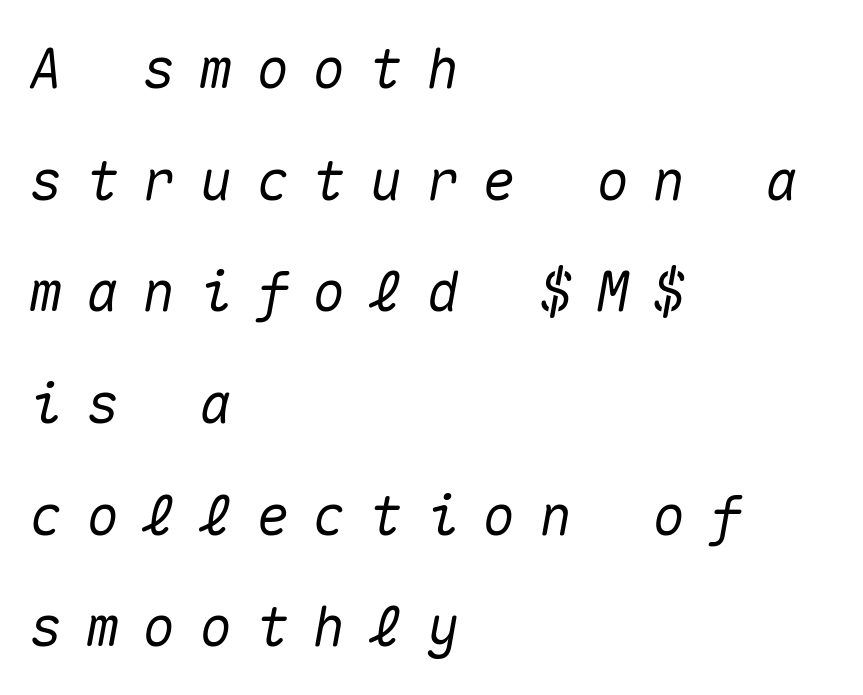
Q: Is the text italic (slanted)? A: Yes, it leans right by about 10 degrees.
Q: Is the text underlined? A: No.
Q: How is the paragraph aligned? A: Left-aligned.
Q: Is the spacing between letters normal or unusually wide? A: Unusually wide.
Q: Is the spacing between lines tight, normal or loose? A: Loose.
Q: Width (condensed, normal, or wide)? A: Normal.
Q: Stroke contrast? A: Medium.
Q: x-height? A: Medium.
Q: Monospaced? A: Yes.
